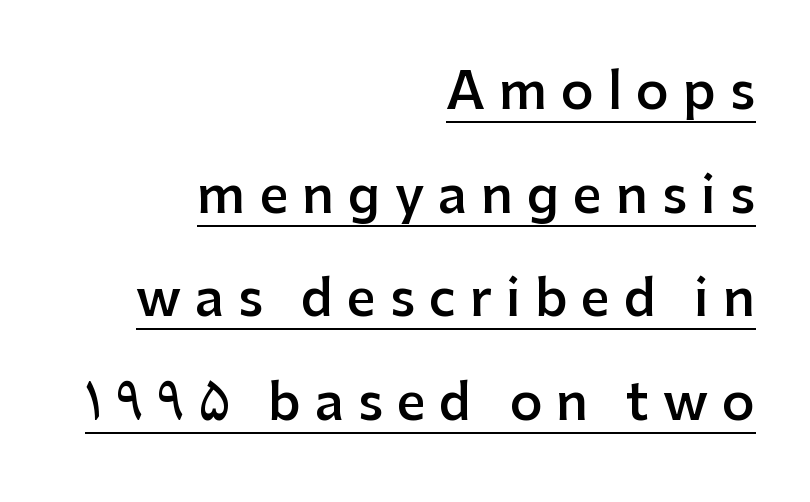
The image shows 51 px semibold sans-serif type, upright; set right-aligned, loose line spacing (2.03x), unusually wide letter spacing (+0.27 em), underlined; low stroke contrast and a medium x-height.
